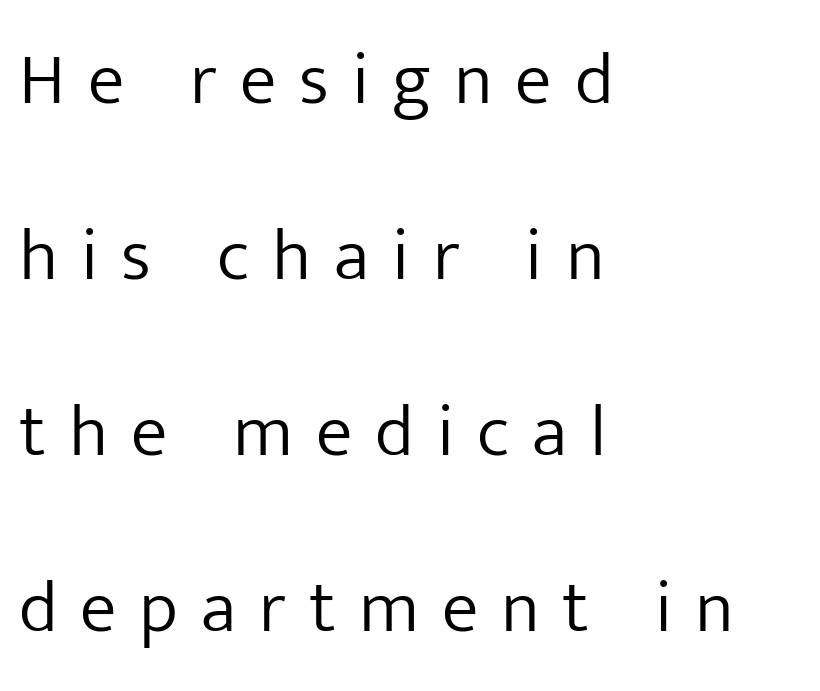
The image shows 74 px light sans-serif type, upright; set left-aligned, loose line spacing (2.38x), unusually wide letter spacing (+0.31 em), not underlined; low stroke contrast and a medium x-height.
